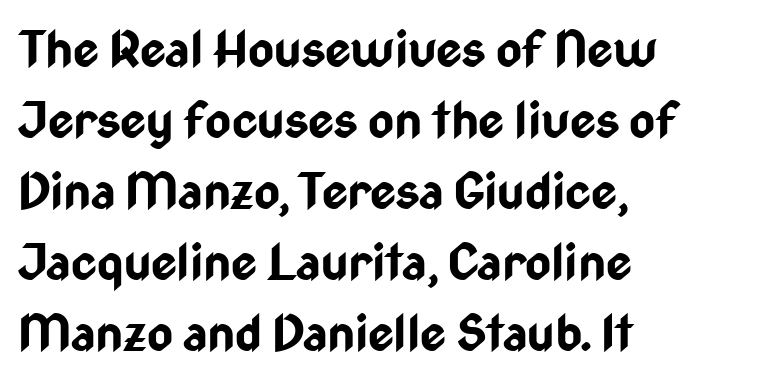
Do the characters align in a grid? No, the font is proportional. Vertically, the passage feels balanced, rows spaced as you'd expect. As a designer I'd log this as weight 700, bold. The typography opts for an upright posture over an oblique one. Nothing sits at the stroke ends, so this counts as sans-serif.
